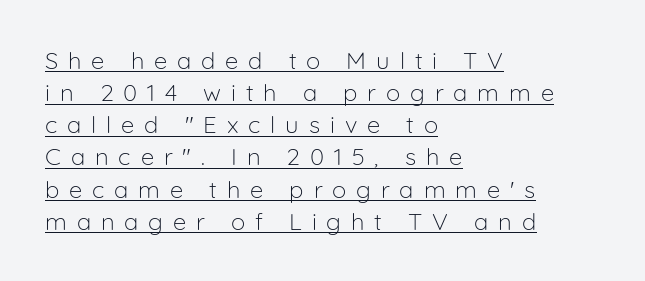
The image shows 24 px text type, upright; set left-aligned, normal line spacing (1.34x), unusually wide letter spacing (+0.41 em), underlined.
